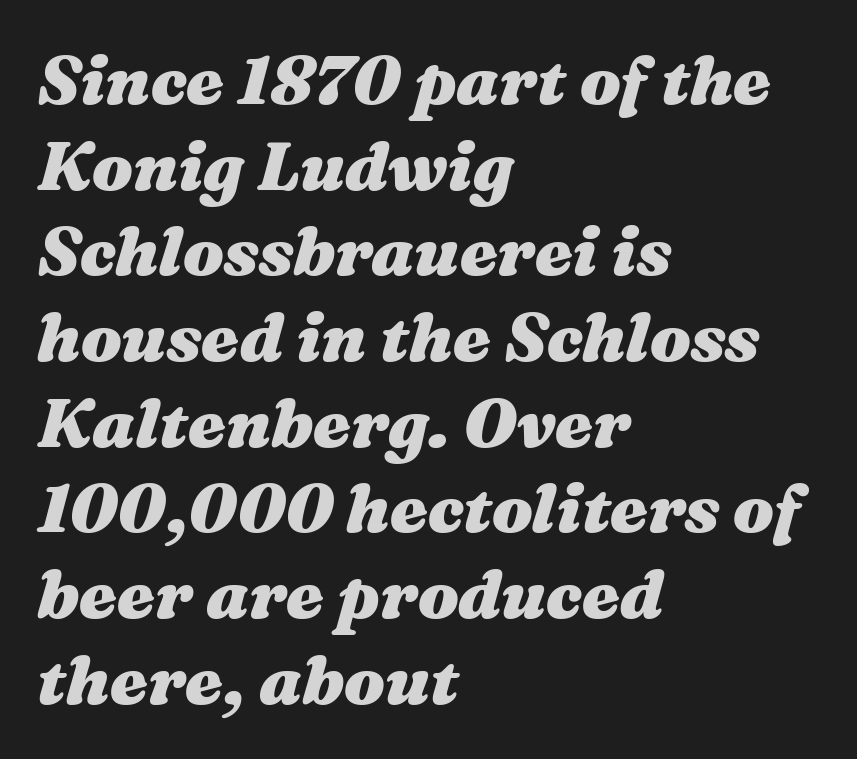
Q: Is the text bold? A: Yes.
Q: Is the text italic (slanted)? A: Yes, it leans right by about 16 degrees.
Q: Is the text underlined? A: No.
Q: How is the paragraph aligned? A: Left-aligned.
Q: Is the spacing between letters normal or unusually wide? A: Normal.
Q: Is the spacing between lines tight, normal or loose? A: Normal.
Q: Width (condensed, normal, or wide)? A: Wide.
Q: Stroke contrast? A: Medium.
Q: x-height? A: Medium.
Q: Monospaced? A: No.
